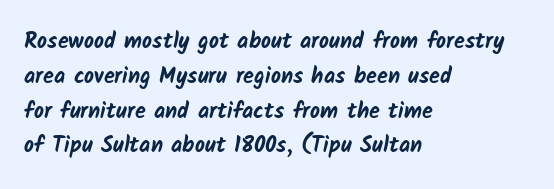
Q: Is the text bold? A: Yes.
Q: Is the text underlined? A: No.
Q: How is the paragraph aligned? A: Left-aligned.
Q: Is the spacing between letters normal or unusually wide? A: Normal.
Q: Is the spacing between lines tight, normal or loose? A: Normal.
